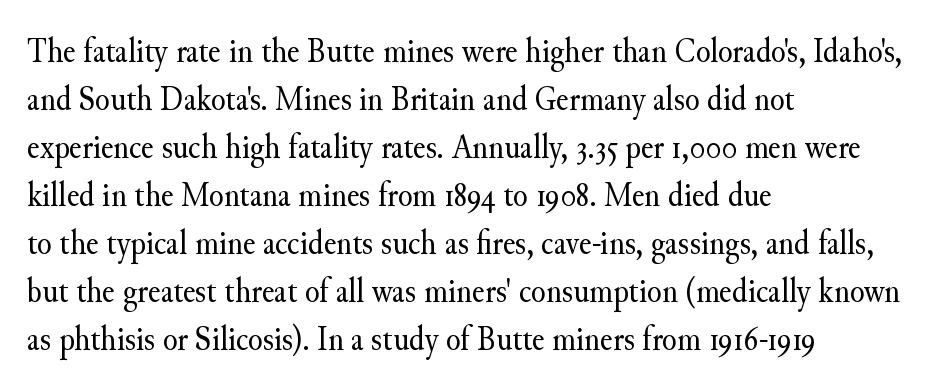
The image shows 34 px regular-weight serif type, upright; set left-aligned, normal line spacing (1.41x), normal letter spacing, not underlined; medium stroke contrast and a small x-height.
